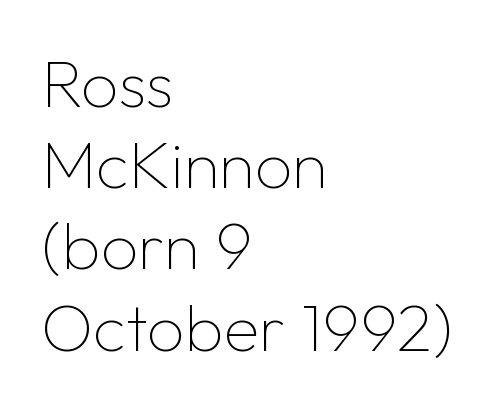
The image shows 66 px thin sans-serif type, upright; set left-aligned, line spacing 1.23x, normal letter spacing, not underlined; low stroke contrast and a medium x-height.
